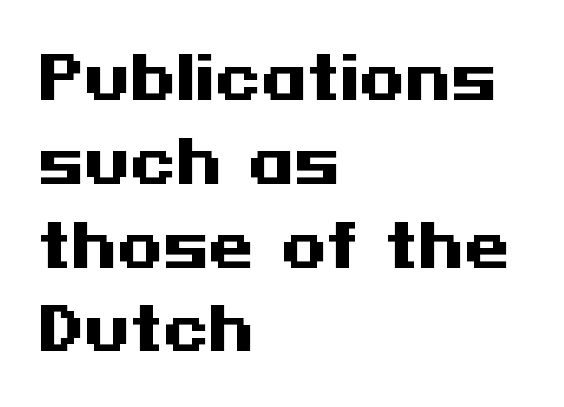
The image shows 59 px heavy, wide sans-serif type, upright; set left-aligned, normal line spacing (1.42x), normal letter spacing, not underlined; medium stroke contrast and a medium x-height.
